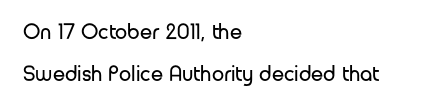
Is the block centered? No — it sits flush against the left margin. Inter-character spacing is left at the font's built-in metrics. The zone under the glyphs is completely vacant. Weight: regular or lighter. The type sits square on the baseline with zero lean. The block of text is sparse from top to bottom, with ample space between rows.
